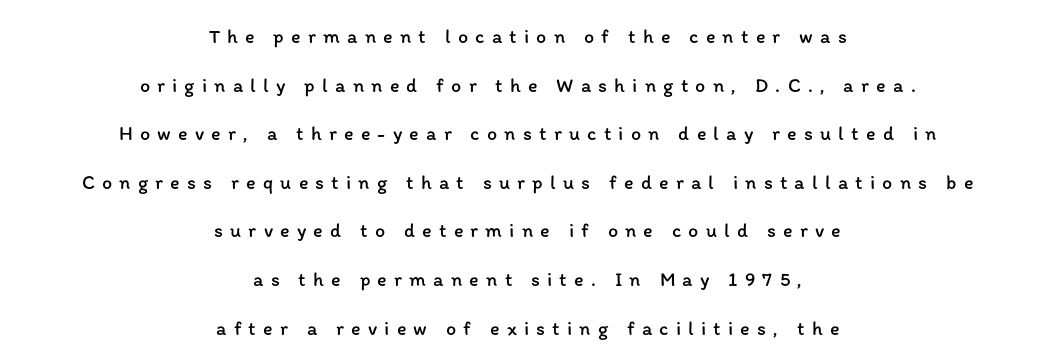
Q: Is the text bold? A: No.
Q: Is the text italic (slanted)? A: No, it is upright.
Q: Is the text underlined? A: No.
Q: How is the paragraph aligned? A: Centered.
Q: Is the spacing between letters normal or unusually wide? A: Unusually wide.
Q: Is the spacing between lines tight, normal or loose? A: Loose.
